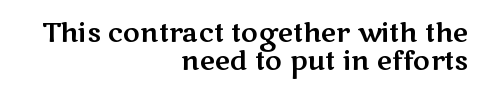
The image shows 26 px text type, upright; set right-aligned, tight line spacing (1.07x), normal letter spacing, not underlined.
